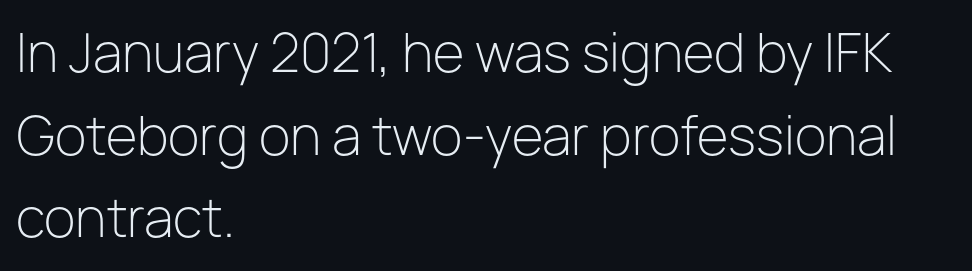
{"serif": "no", "italic": "no", "bold": "no", "weight": "light", "width": "normal", "stroke_contrast": "low", "x_height": "medium", "monospaced": "no", "underline": "no", "align": "left", "line_spacing": "normal", "line_spacing_ratio": 1.59, "letter_spacing": "normal", "letter_spacing_em": 0.0, "glyph_px": 52}
